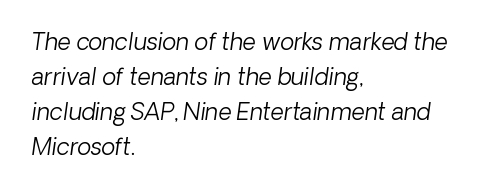
{"bold": "no", "underline": "no", "align": "left", "line_spacing": "normal", "line_spacing_ratio": 1.52, "letter_spacing": "normal", "letter_spacing_em": 0.0, "glyph_px": 23}
